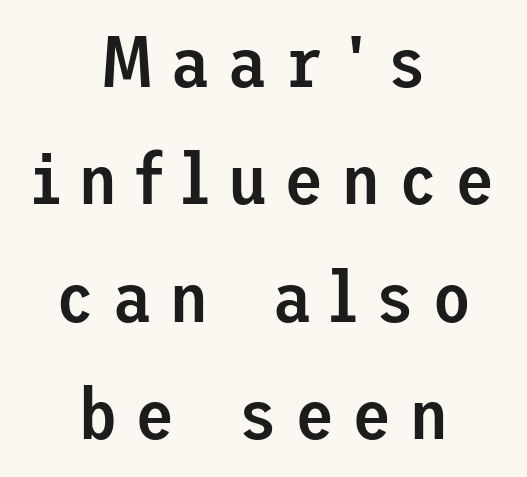
{"serif": "no", "italic": "no", "bold": "semi", "weight": "semibold", "width": "normal", "stroke_contrast": "low", "x_height": "medium", "underline": "no", "align": "center", "line_spacing": "normal", "line_spacing_ratio": 1.63, "letter_spacing": "wide", "letter_spacing_em": 0.24, "glyph_px": 72}
